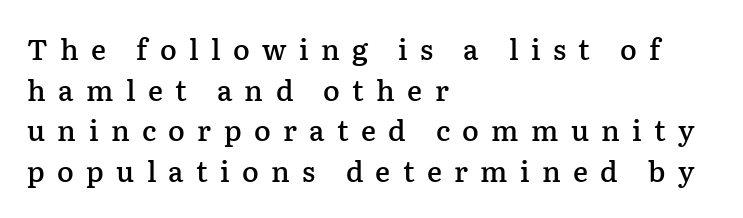
The image shows 28 px semibold serif type, upright; set left-aligned, normal line spacing (1.45x), unusually wide letter spacing (+0.44 em), not underlined; low stroke contrast and a medium x-height.
